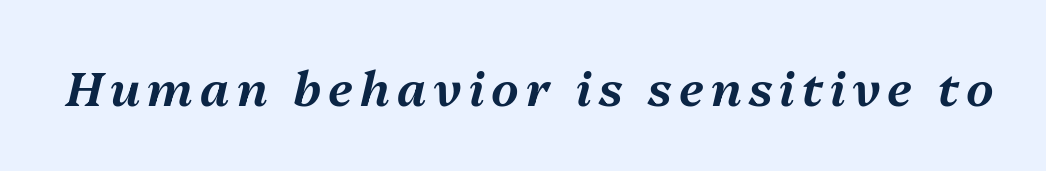
An italicized treatment has been applied to the whole sample. Proportional: the letters do not fall into vertical columns. Letters rest on an invisible, unmarked baseline.
